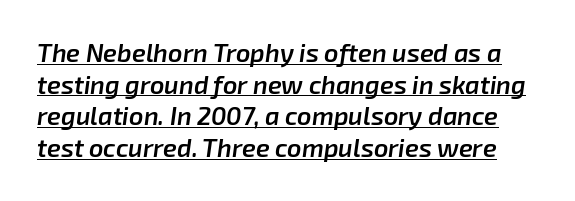
{"italic": "yes", "lean": "right", "slant_degrees": 8, "bold": "semi", "underline": "yes", "line_spacing": "normal", "line_spacing_ratio": 1.27, "letter_spacing": "normal", "letter_spacing_em": 0.0, "glyph_px": 25}
